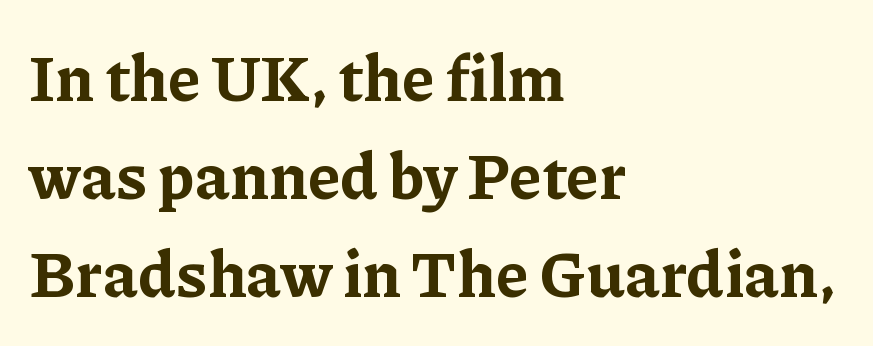
Posture: vertical. The text was rendered using a seriffed face with decorative stroke endings. Set as a true bold cut, around the 700 mark. Here the designer chose a conventional face with non-uniform glyph widths. What's the leading like? Ordinary, nothing unusual.
